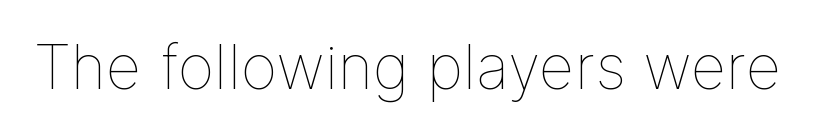
{"italic": "no", "bold": "no", "weight": "thin", "width": "normal", "stroke_contrast": "low", "x_height": "medium", "monospaced": "no", "underline": "no", "letter_spacing": "normal", "letter_spacing_em": 0.0, "glyph_px": 62}
